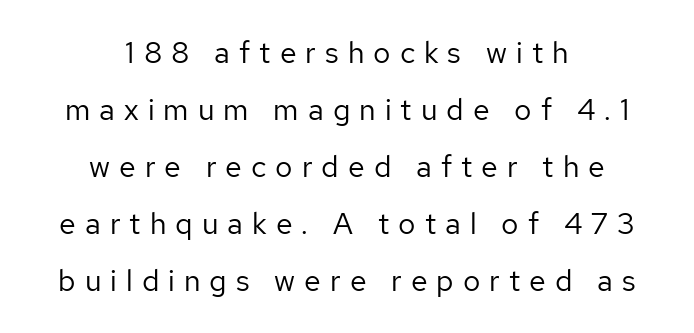
Quick note: interline space is abundant. The face used here is proportionally spaced, like ordinary book or web type. Each stroke keeps to a modest, everyday thickness or less. The lettering holds an erect, upright posture throughout. Stroke terminals: plain, sans-serif. Inter-character spacing is expanded well beyond the font's built-in metrics.
